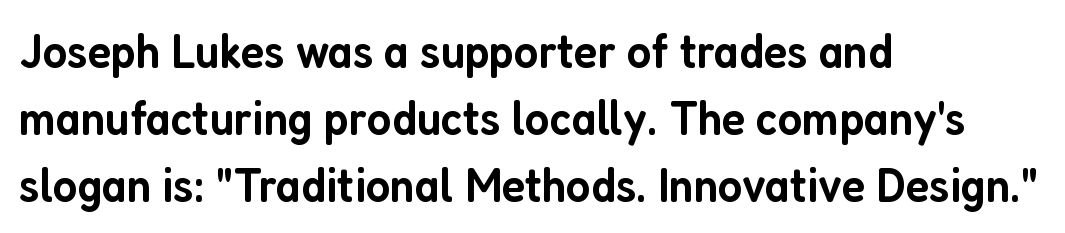
Successive baselines arrive at the customary interval. Is there any slant? The stems are plumb. These lines keep a tight, regular rhythm from letter to letter. The passage shown is typed in a proportional face where columns would drift. The words here are not underlined.
